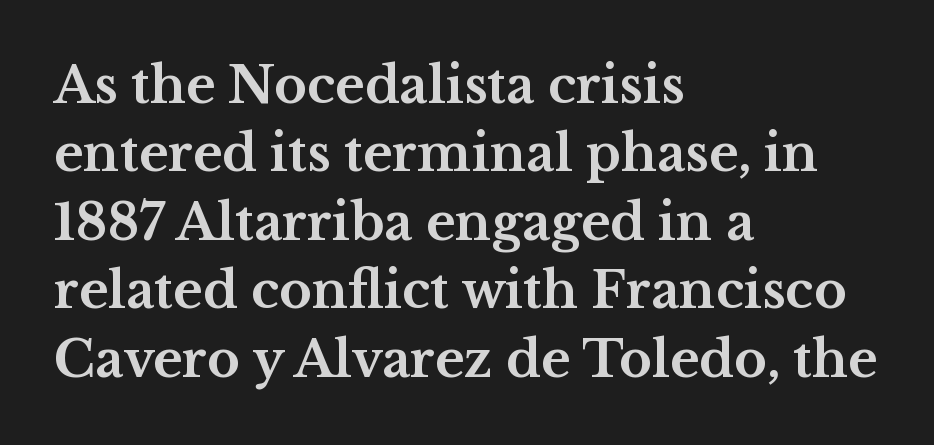
Tracking value appears to be zero — textbook default spacing. Which margin do the lines hug? The left one — the right edge is uneven. This sample has the flowing, uneven cadence of proportional lettering. Clear beneath every line of the passage. The rendering shows small feet on the letterforms — a serif design. Italic: no, the glyphs are upright roman.
